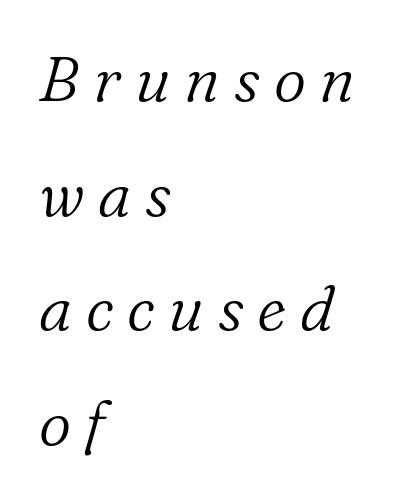
Q: Is the text bold? A: No.
Q: Is the text italic (slanted)? A: Yes, it leans right by about 16 degrees.
Q: Is the typeface a serif or a sans-serif typeface? A: Serif.
Q: Is the text underlined? A: No.
Q: How is the paragraph aligned? A: Left-aligned.
Q: Is the spacing between letters normal or unusually wide? A: Unusually wide.
Q: Width (condensed, normal, or wide)? A: Normal.
Q: Stroke contrast? A: Low.
Q: x-height? A: Medium.
Q: Monospaced? A: No.
